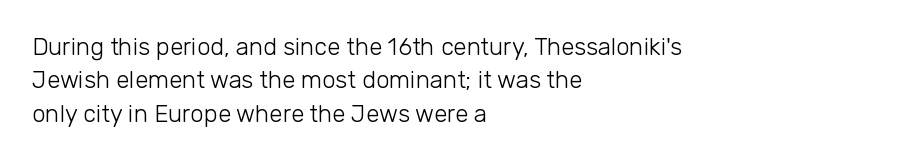
Q: Is the text bold? A: No.
Q: Is the text italic (slanted)? A: No, it is upright.
Q: Is the text underlined? A: No.
Q: How is the paragraph aligned? A: Left-aligned.
Q: Is the spacing between letters normal or unusually wide? A: Normal.
Q: Is the spacing between lines tight, normal or loose? A: Normal.
